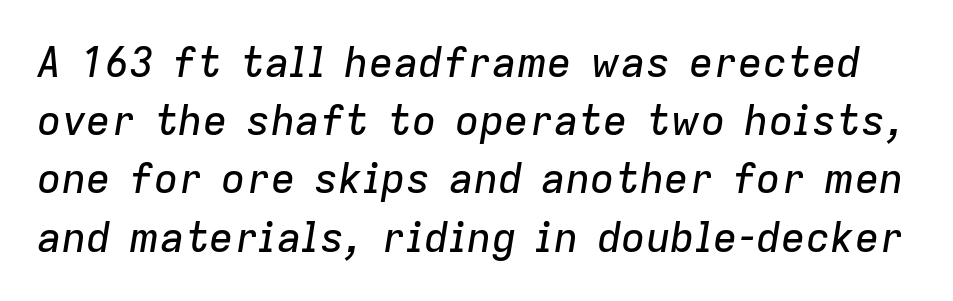
The image shows 41 px text type, italic (leaning right); set normal line spacing (1.42x), normal letter spacing, not underlined; low stroke contrast and a medium x-height.
